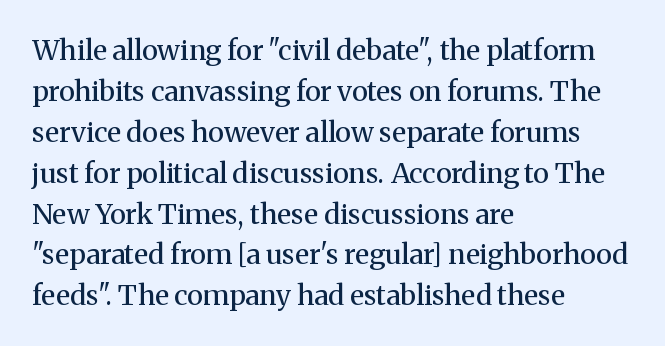
{"serif": "yes", "italic": "no", "bold": "no", "weight": "regular", "width": "normal", "stroke_contrast": "medium", "x_height": "medium", "monospaced": "no", "underline": "no", "align": "left", "line_spacing": "normal", "line_spacing_ratio": 1.46, "letter_spacing": "normal", "letter_spacing_em": 0.0, "glyph_px": 28}
